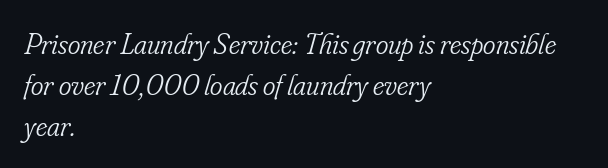
Honestly, the letter spacing is just normal — you wouldn't notice it. Unmarked baselines from the first word to the last. A classic flush-left, rag-right setting is used for this passage. No extra ink here — the face is not bold. This sample uses an oblique cut, with every glyph tilted off the vertical.
